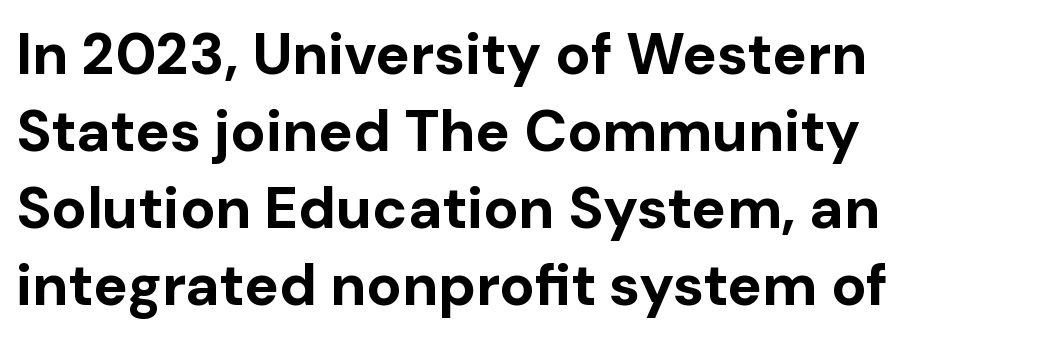
One-word summary of the alignment: left. The font's upright variant was chosen for this text. The letters advance in unequal steps, a hallmark of proportional type. Line spacing here is normal.
